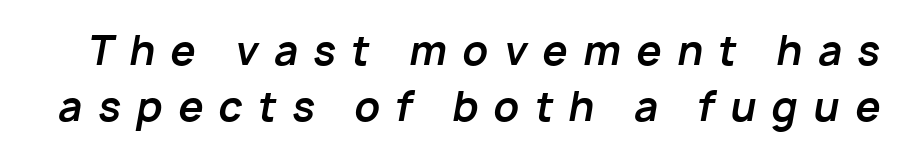
{"italic": "yes", "lean": "right", "slant_degrees": 10, "bold": "yes", "weight": "bold", "width": "normal", "stroke_contrast": "low", "x_height": "medium", "monospaced": "no", "underline": "no", "line_spacing": "normal", "line_spacing_ratio": 1.41, "letter_spacing": "wide", "letter_spacing_em": 0.39, "glyph_px": 40}
